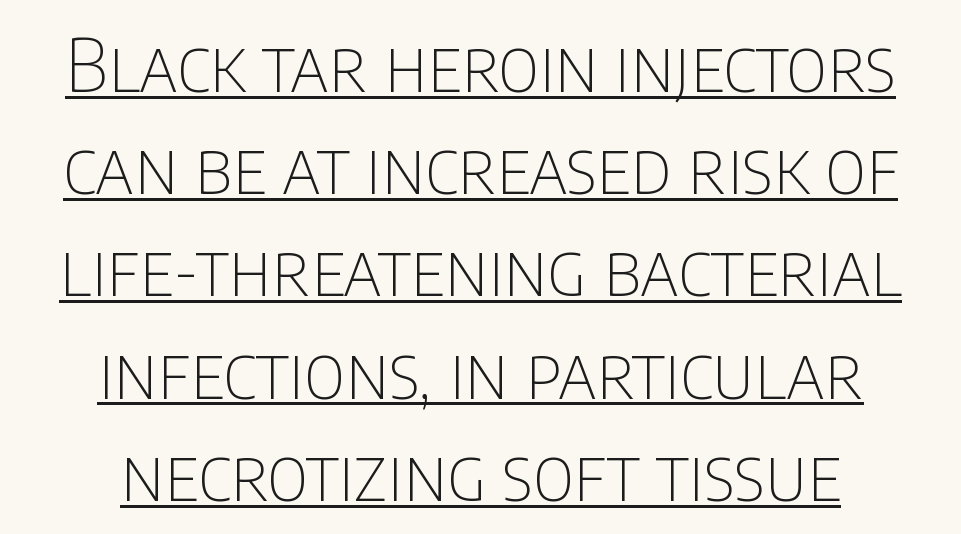
{"serif": "no", "italic": "no", "bold": "no", "weight": "thin", "width": "condensed", "stroke_contrast": "low", "x_height": "large", "monospaced": "no", "underline": "yes", "align": "center", "line_spacing": "normal", "line_spacing_ratio": 1.4, "letter_spacing": "normal", "letter_spacing_em": 0.0, "glyph_px": 73}
